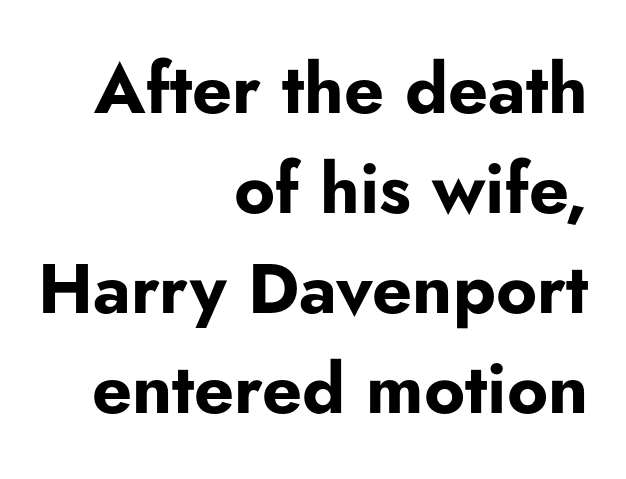
The image shows 70 px bold sans-serif type, upright; set right-aligned, normal line spacing (1.43x), normal letter spacing, not underlined; low stroke contrast and a small x-height.
